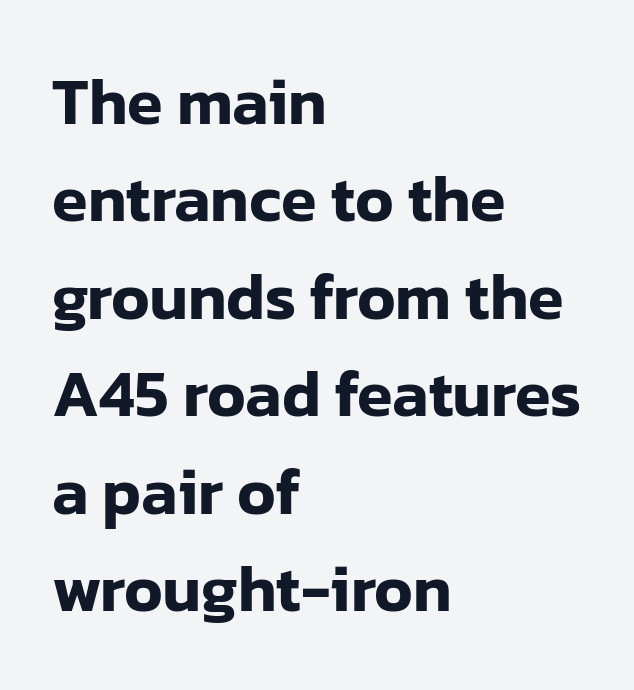
Q: Is the text italic (slanted)? A: No, it is upright.
Q: Is the typeface a serif or a sans-serif typeface? A: Sans-serif.
Q: Is the text underlined? A: No.
Q: How is the paragraph aligned? A: Left-aligned.
Q: Is the spacing between letters normal or unusually wide? A: Normal.
Q: Is the spacing between lines tight, normal or loose? A: Normal.
Q: Width (condensed, normal, or wide)? A: Normal.
Q: Stroke contrast? A: Low.
Q: x-height? A: Medium.
Q: Monospaced? A: No.
